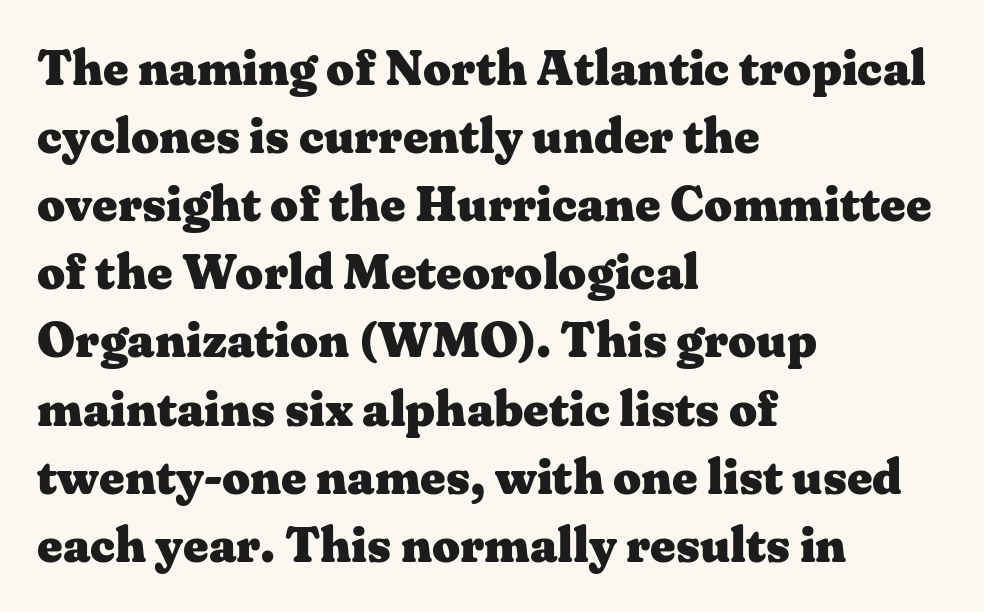
The image shows 49 px heavy, wide serif type, upright; set left-aligned, normal line spacing (1.39x), normal letter spacing, not underlined; medium stroke contrast and a medium x-height.
